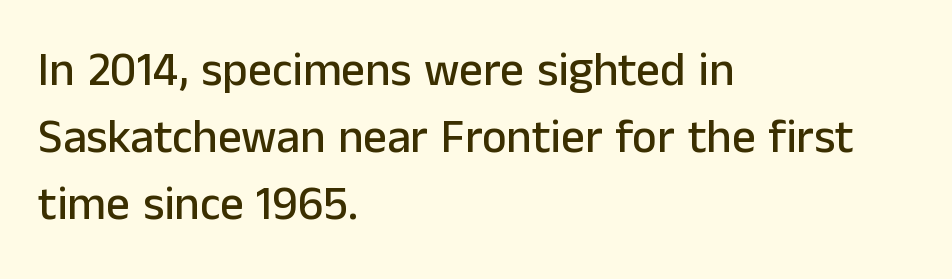
Short note: letters normally spaced. Quick note: underline off. Regarding leading, the lines here are spaced in the standard way. Serif or sans? Sans — the stroke terminals are bare. The compositor pushed each line to the left boundary. Is there any slant? The stems are plumb.
